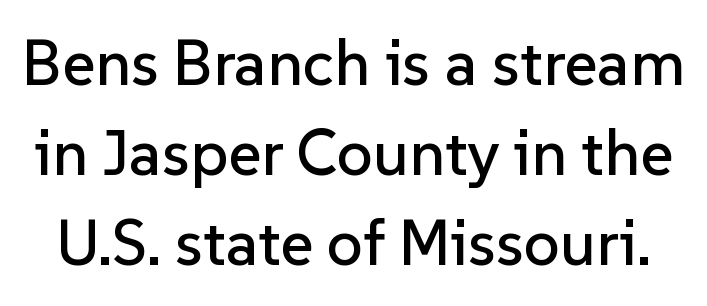
The image shows 64 px sans-serif type, upright; set normal line spacing (1.41x), normal letter spacing, not underlined; low stroke contrast and a medium x-height.
